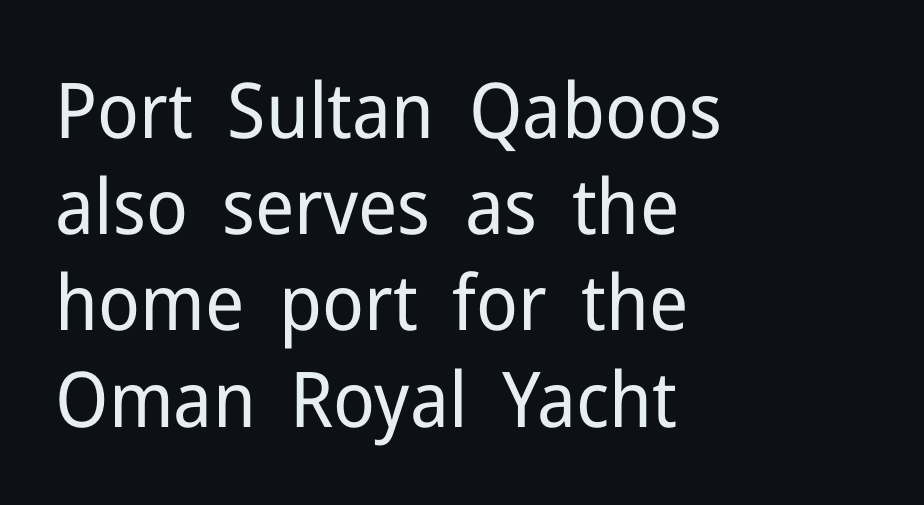
The image shows 77 px regular-weight sans-serif type, upright; set left-aligned, normal line spacing (1.25x), normal letter spacing, not underlined; low stroke contrast and a medium x-height.
